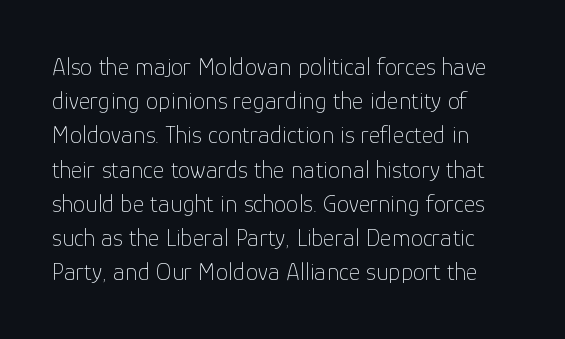
Q: Is the text bold? A: No.
Q: Is the text italic (slanted)? A: No, it is upright.
Q: Is the text underlined? A: No.
Q: Is the spacing between letters normal or unusually wide? A: Normal.
Q: Is the spacing between lines tight, normal or loose? A: Normal.
